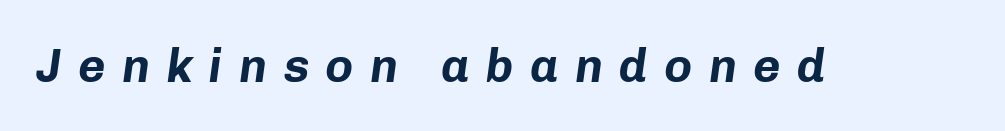
The image shows 47 px bold type, italic (leaning right); set unusually wide letter spacing (+0.35 em), not underlined; low stroke contrast and a medium x-height.
